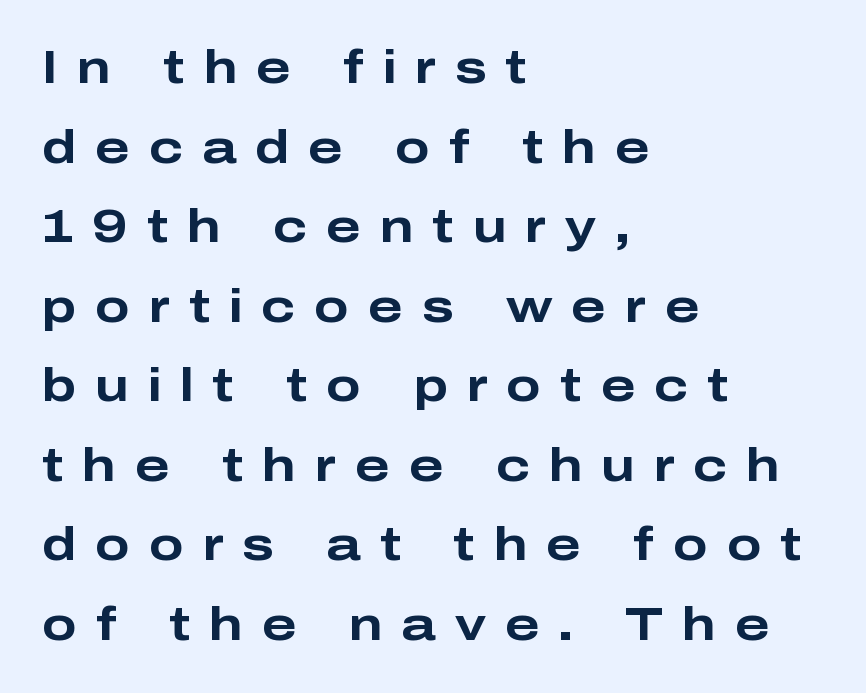
Is this a fixed-width face? No — the glyphs have proportional, varying widths. The lettering holds an erect, upright posture throughout. Pretty heavy lettering here — definitely bold. Letterform terminals end flat and unadorned throughout the passage. Layout note: lines flush left.
